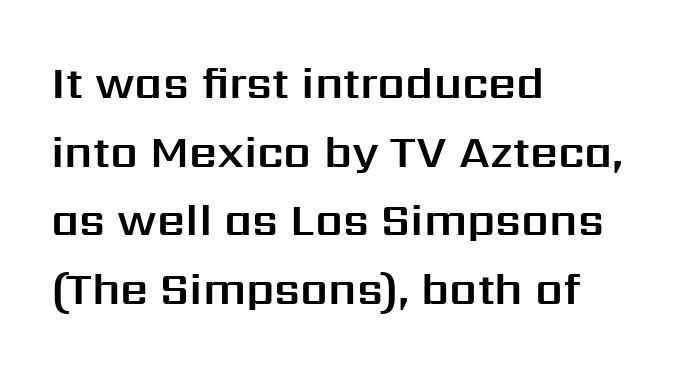
The image shows 44 px sans-serif type, upright; set left-aligned, normal line spacing (1.56x), normal letter spacing, not underlined; medium stroke contrast and a medium x-height.
